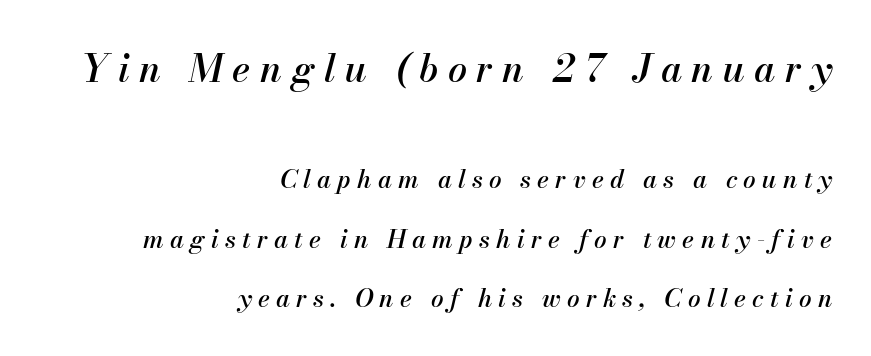
The image shows 38 px text type, italic (leaning right); set right-aligned, loose line spacing (2.37x), unusually wide letter spacing (+0.25 em), not underlined; the first (top) block is 1.52x larger; medium stroke contrast and a small x-height.
